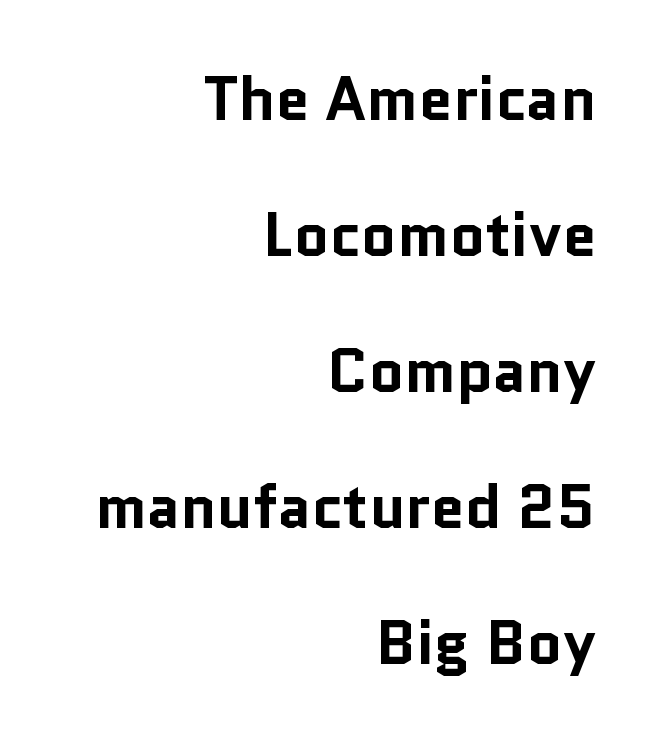
The image shows 61 px bold sans-serif type, upright; set right-aligned, loose line spacing (2.23x), normal letter spacing, not underlined; low stroke contrast and a medium x-height.
